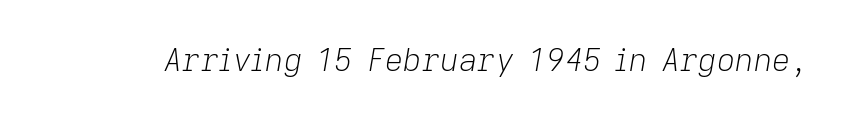
Q: Is the text bold? A: No.
Q: Is the text italic (slanted)? A: Yes, it leans right by about 9 degrees.
Q: Is the text underlined? A: No.
Q: Is the spacing between letters normal or unusually wide? A: Normal.
Q: Width (condensed, normal, or wide)? A: Normal.
Q: Stroke contrast? A: Low.
Q: x-height? A: Medium.
Q: Monospaced? A: No.
